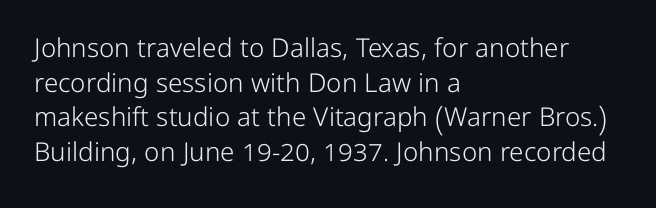
The image shows 26 px text type, upright; set left-aligned, normal line spacing (1.33x), normal letter spacing, not underlined.
